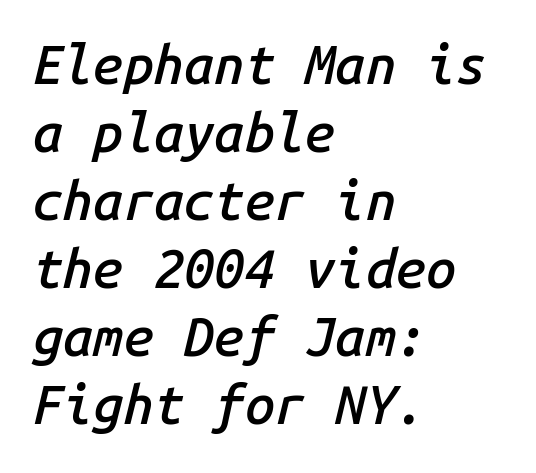
Q: Is the text bold? A: Semi-bold.
Q: Is the text italic (slanted)? A: Yes, it leans right by about 14 degrees.
Q: Is the text underlined? A: No.
Q: How is the paragraph aligned? A: Left-aligned.
Q: Is the spacing between letters normal or unusually wide? A: Normal.
Q: Is the spacing between lines tight, normal or loose? A: Normal.
Q: Width (condensed, normal, or wide)? A: Normal.
Q: Stroke contrast? A: Low.
Q: x-height? A: Medium.
Q: Monospaced? A: Yes.
